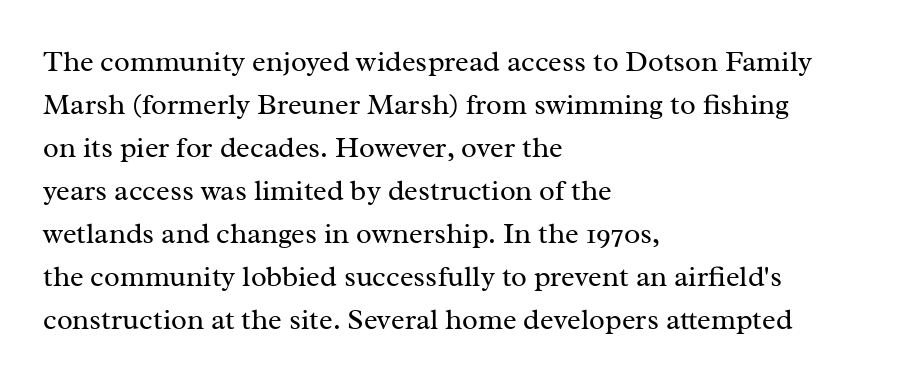
Tracking here is standard; glyphs follow each other at the usual distance. Italic: no, the glyphs are upright roman. Vertically, the passage feels balanced, rows spaced as you'd expect. The passage shown is not underscored anywhere. Unlike a clean sans, this face finishes its strokes with serifs. Proportional: the letters do not fall into vertical columns.
